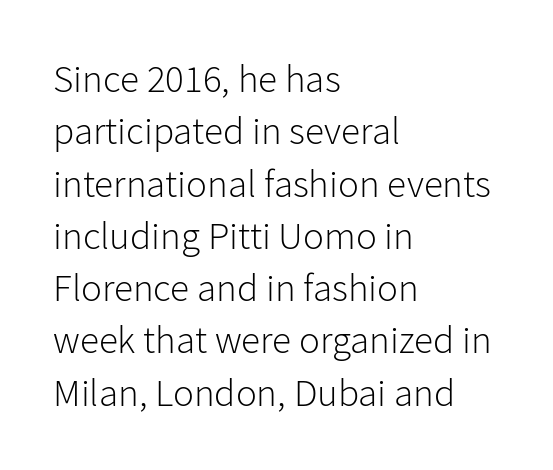
{"serif": "no", "italic": "no", "bold": "no", "weight": "light", "width": "normal", "stroke_contrast": "low", "x_height": "medium", "monospaced": "no", "underline": "no", "align": "left", "line_spacing": "normal", "line_spacing_ratio": 1.34, "letter_spacing": "normal", "letter_spacing_em": 0.0, "glyph_px": 39}
